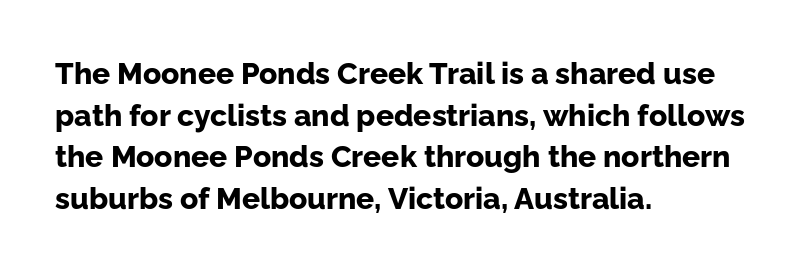
{"serif": "no", "italic": "no", "bold": "yes", "weight": "bold", "width": "normal", "stroke_contrast": "low", "x_height": "medium", "monospaced": "no", "underline": "no", "align": "left", "line_spacing": "normal", "line_spacing_ratio": 1.39, "letter_spacing": "normal", "letter_spacing_em": 0.0, "glyph_px": 30}
